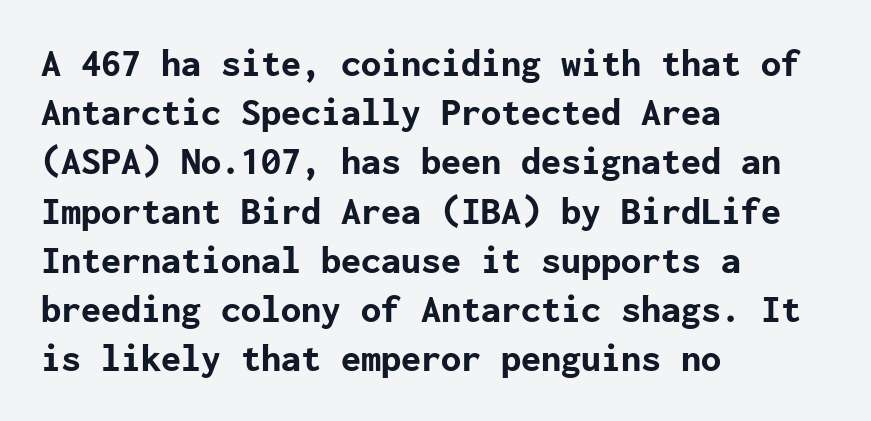
{"serif": "no", "italic": "no", "bold": "yes", "weight": "bold", "width": "normal", "stroke_contrast": "low", "x_height": "medium", "underline": "no", "align": "left", "line_spacing_ratio": 1.23, "letter_spacing": "normal", "letter_spacing_em": 0.0, "glyph_px": 40}
